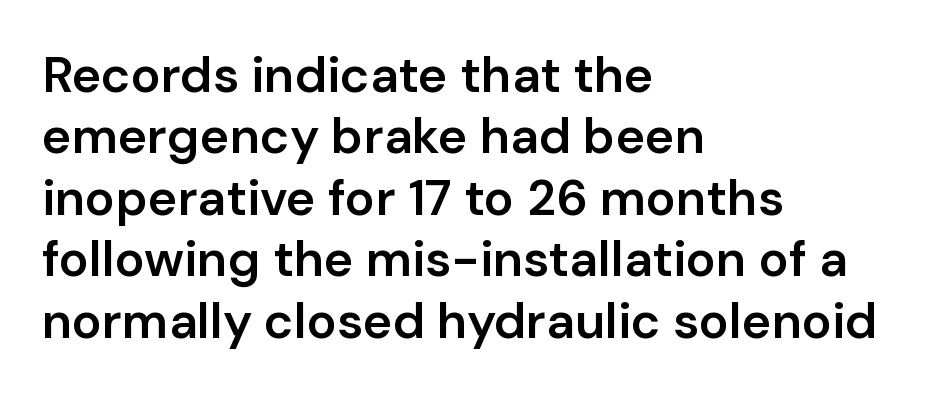
The image shows 50 px semibold sans-serif type, upright; set left-aligned, line spacing 1.23x, normal letter spacing, not underlined; low stroke contrast and a medium x-height.
